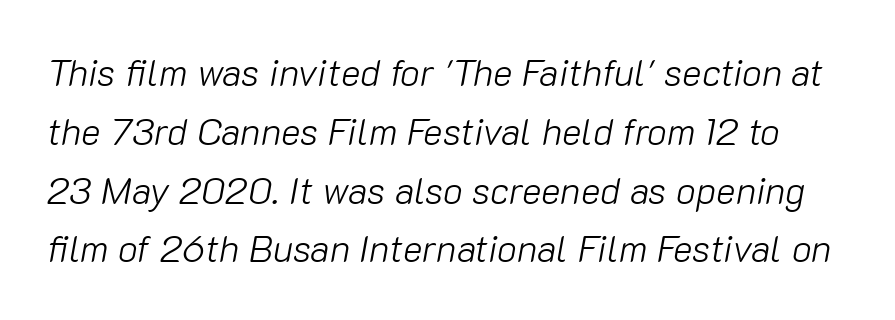
The image shows 37 px light type, italic (leaning right); set normal line spacing (1.59x), normal letter spacing, not underlined; low stroke contrast and a medium x-height.
